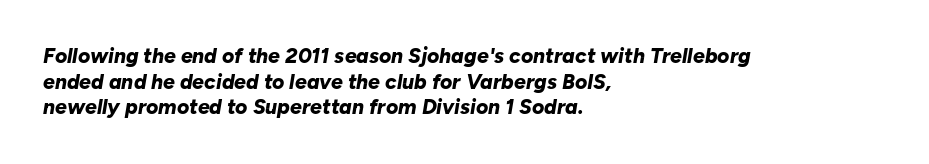
Q: Is the text bold? A: Yes.
Q: Is the text italic (slanted)? A: Yes, it leans right by about 10 degrees.
Q: Is the text underlined? A: No.
Q: How is the paragraph aligned? A: Left-aligned.
Q: Is the spacing between letters normal or unusually wide? A: Normal.
